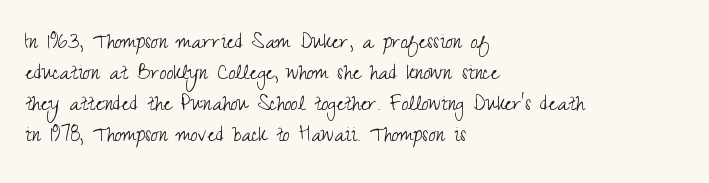
Q: Is the text bold? A: No.
Q: Is the text italic (slanted)? A: No, it is upright.
Q: Is the text underlined? A: No.
Q: How is the paragraph aligned? A: Left-aligned.
Q: Is the spacing between letters normal or unusually wide? A: Normal.
